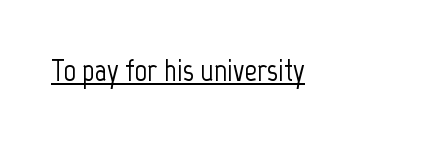
Character widths vary here, with narrow letters taking less room than wide ones. The lettering stays uniformly vertical, giving the passage a roman look. The characters display no serif detailing; their extremities are plain. Students, note that the glyphs here touch the page at normal intervals.
